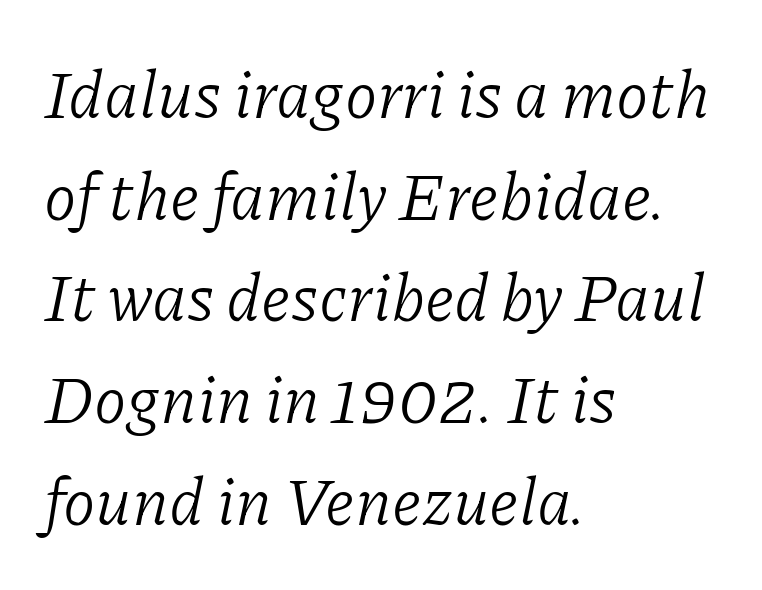
{"serif": "yes", "italic": "yes", "lean": "right", "slant_degrees": 11, "bold": "no", "weight": "light", "width": "normal", "stroke_contrast": "low", "x_height": "medium", "monospaced": "no", "underline": "no", "align": "left", "line_spacing": "normal", "line_spacing_ratio": 1.54, "letter_spacing": "normal", "letter_spacing_em": 0.0, "glyph_px": 66}
